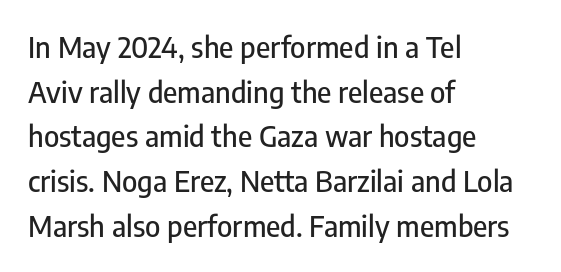
Q: Is the text italic (slanted)? A: No, it is upright.
Q: Is the typeface a serif or a sans-serif typeface? A: Sans-serif.
Q: Is the text underlined? A: No.
Q: How is the paragraph aligned? A: Left-aligned.
Q: Is the spacing between letters normal or unusually wide? A: Normal.
Q: Is the spacing between lines tight, normal or loose? A: Normal.
Q: Width (condensed, normal, or wide)? A: Condensed.
Q: Stroke contrast? A: Low.
Q: x-height? A: Medium.
Q: Monospaced? A: No.
